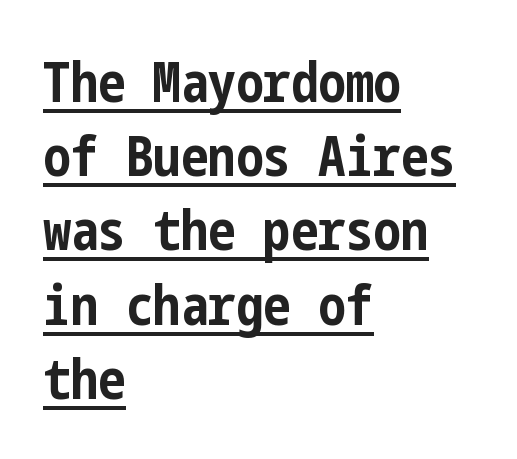
Words appear dense and cohesive because spacing is normal. This is heavy type, rendered in bold. These lines are composed in type without serifs. Does the leading feel generous? No, just average.
